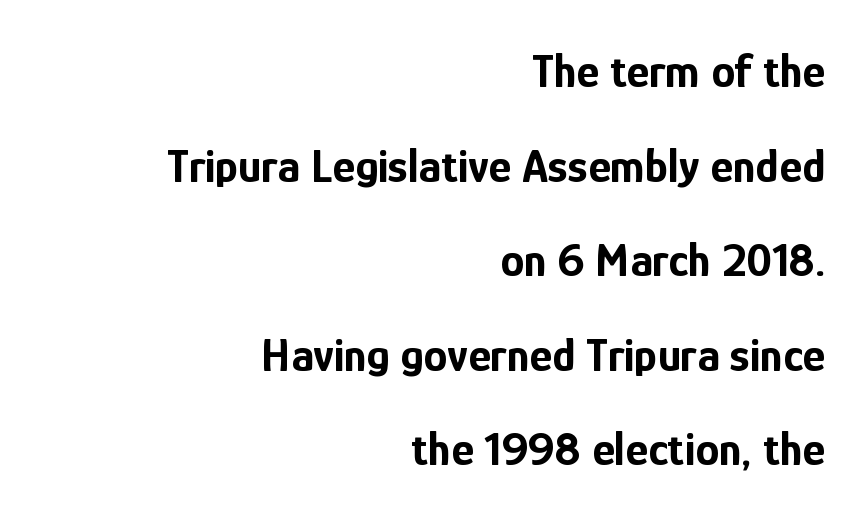
Q: Is the text bold? A: Yes.
Q: Is the text italic (slanted)? A: No, it is upright.
Q: Is the typeface a serif or a sans-serif typeface? A: Sans-serif.
Q: Is the text underlined? A: No.
Q: How is the paragraph aligned? A: Right-aligned.
Q: Is the spacing between letters normal or unusually wide? A: Normal.
Q: Is the spacing between lines tight, normal or loose? A: Loose.
Q: Width (condensed, normal, or wide)? A: Condensed.
Q: Stroke contrast? A: Low.
Q: x-height? A: Medium.
Q: Monospaced? A: No.
